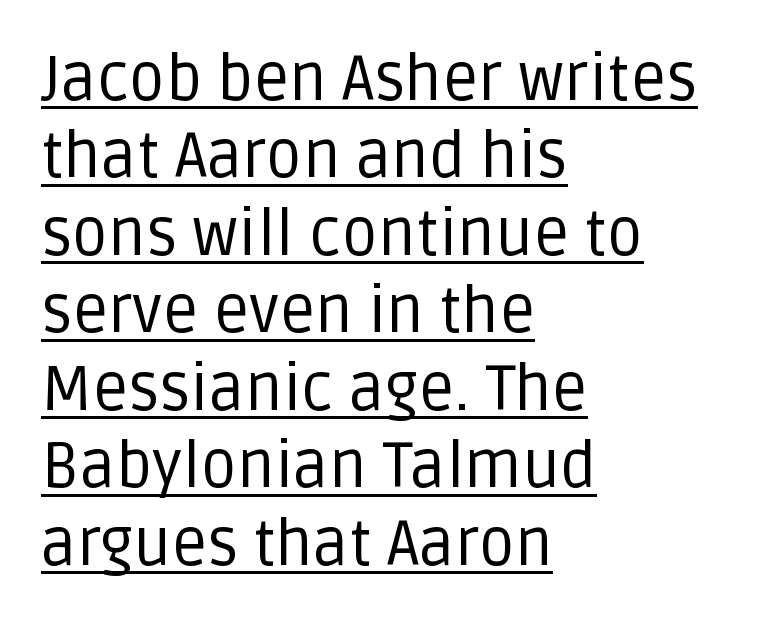
{"serif": "no", "italic": "no", "bold": "no", "weight": "regular", "width": "normal", "stroke_contrast": "low", "x_height": "large", "monospaced": "no", "underline": "yes", "align": "left", "line_spacing_ratio": 1.23, "letter_spacing": "normal", "letter_spacing_em": 0.0, "glyph_px": 63}
